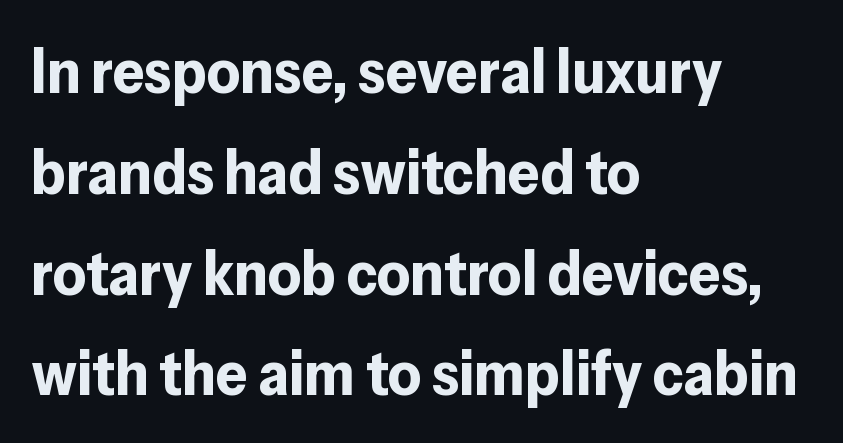
{"serif": "no", "italic": "no", "bold": "yes", "weight": "bold", "width": "normal", "stroke_contrast": "low", "x_height": "medium", "monospaced": "no", "underline": "no", "align": "left", "line_spacing": "normal", "line_spacing_ratio": 1.6, "letter_spacing": "normal", "letter_spacing_em": 0.0, "glyph_px": 63}
